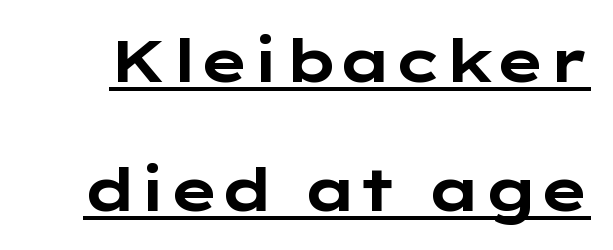
{"serif": "no", "italic": "no", "bold": "yes", "weight": "bold", "width": "wide", "stroke_contrast": "low", "x_height": "medium", "monospaced": "no", "underline": "yes", "line_spacing": "loose", "line_spacing_ratio": 2.19, "letter_spacing": "normal", "letter_spacing_em": 0.0, "glyph_px": 59}
